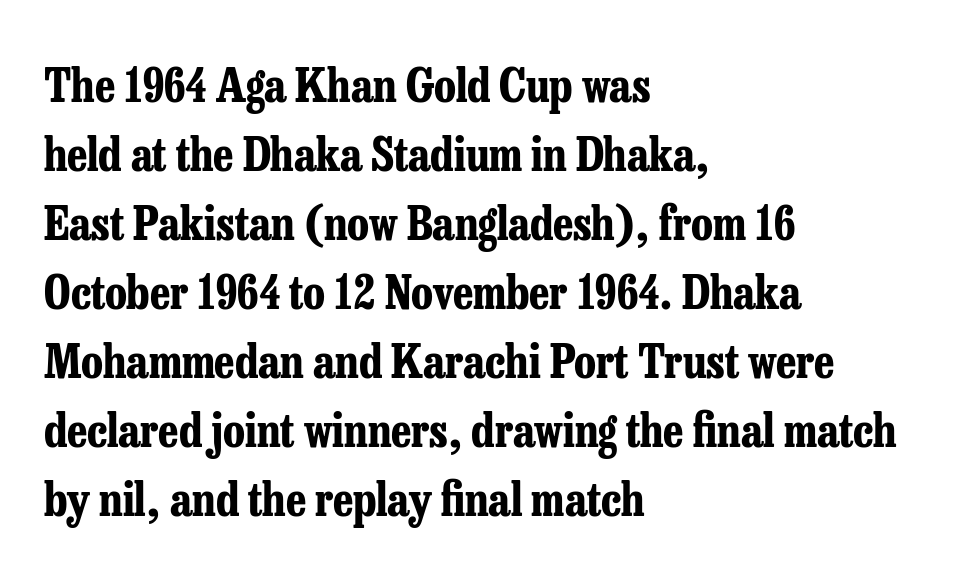
{"serif": "yes", "italic": "no", "bold": "yes", "weight": "bold", "width": "condensed", "stroke_contrast": "low", "x_height": "medium", "monospaced": "no", "underline": "no", "align": "left", "line_spacing": "normal", "line_spacing_ratio": 1.5, "letter_spacing": "normal", "letter_spacing_em": 0.0, "glyph_px": 46}
